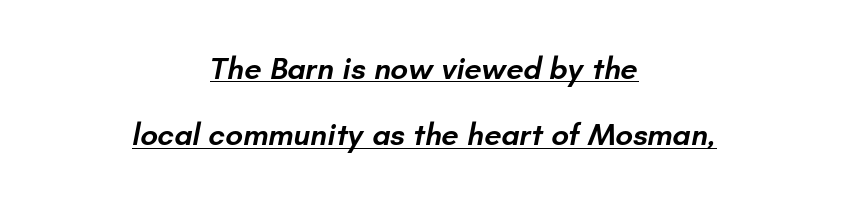
Every letter is mildly thick-stroked: semibold rather than bold. The type family on display is of the sans-serif kind. The face used here is proportionally spaced, like ordinary book or web type. Summary of vertical rhythm: relaxed, with wide interline spacing. Has an underline been added? It has. Students, note that the glyphs here touch the page at normal intervals.
